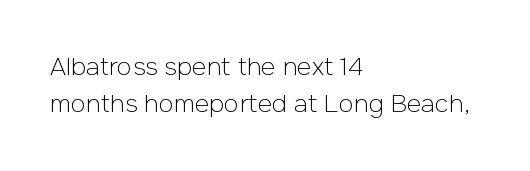
Q: Is the text bold? A: No.
Q: Is the text italic (slanted)? A: No, it is upright.
Q: Is the text underlined? A: No.
Q: How is the paragraph aligned? A: Left-aligned.
Q: Is the spacing between letters normal or unusually wide? A: Normal.
Q: Is the spacing between lines tight, normal or loose? A: Normal.
